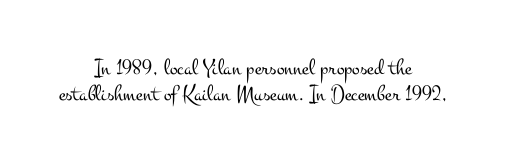
Line spacing here is tight. Bold? No — there's no thickening of the strokes. The letterforms sit shoulder to shoulder at normal distance.
